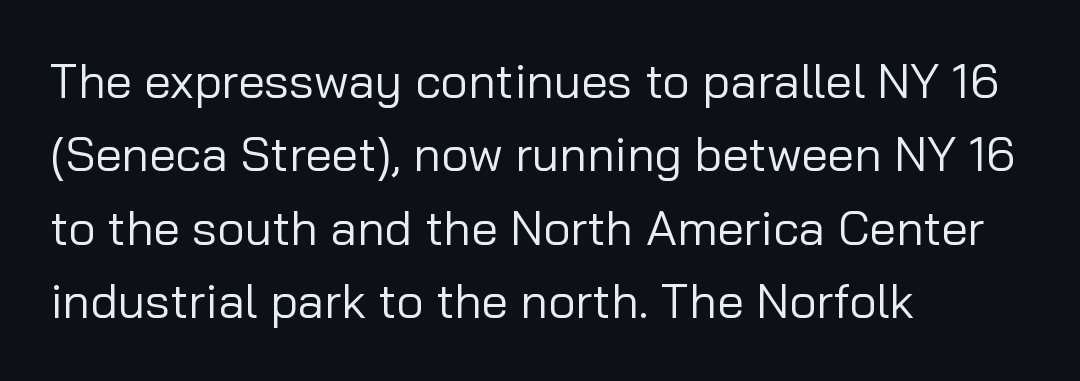
{"serif": "no", "italic": "no", "bold": "no", "weight": "regular", "width": "normal", "stroke_contrast": "low", "x_height": "medium", "monospaced": "no", "underline": "no", "align": "left", "line_spacing": "normal", "line_spacing_ratio": 1.53, "letter_spacing": "normal", "letter_spacing_em": 0.0, "glyph_px": 48}
